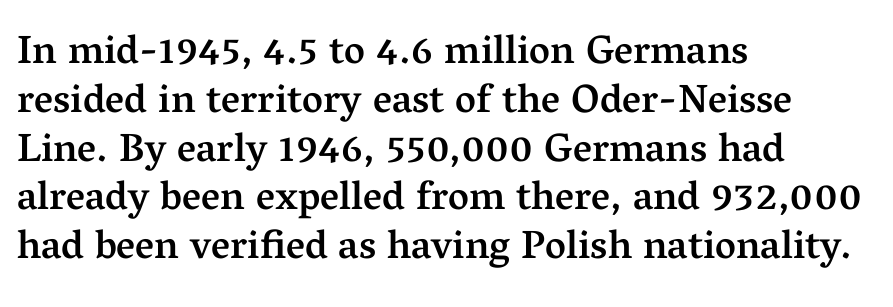
Q: Is the text bold? A: Semi-bold.
Q: Is the text italic (slanted)? A: No, it is upright.
Q: Is the typeface a serif or a sans-serif typeface? A: Serif.
Q: Is the text underlined? A: No.
Q: How is the paragraph aligned? A: Left-aligned.
Q: Is the spacing between letters normal or unusually wide? A: Normal.
Q: Width (condensed, normal, or wide)? A: Normal.
Q: Stroke contrast? A: Medium.
Q: x-height? A: Medium.
Q: Monospaced? A: No.
